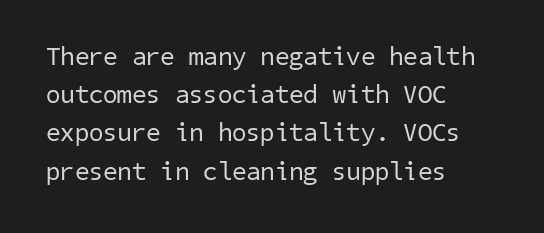
{"bold": "no", "underline": "no", "align": "left", "line_spacing": "normal", "line_spacing_ratio": 1.47, "letter_spacing": "normal", "letter_spacing_em": 0.0, "glyph_px": 26}
